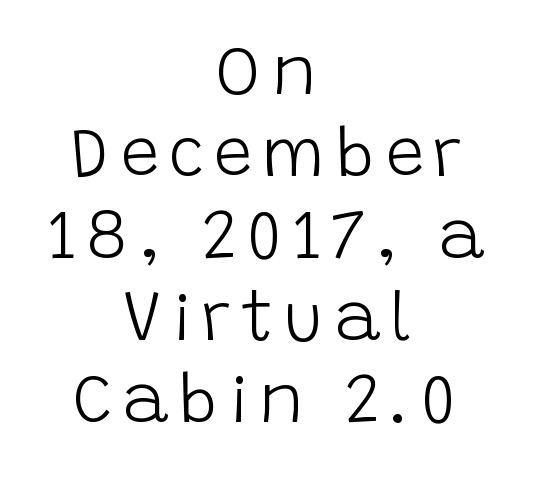
The image shows 69 px light sans-serif type, upright; set centered, line spacing 1.19x, not underlined; low stroke contrast and a large x-height.
